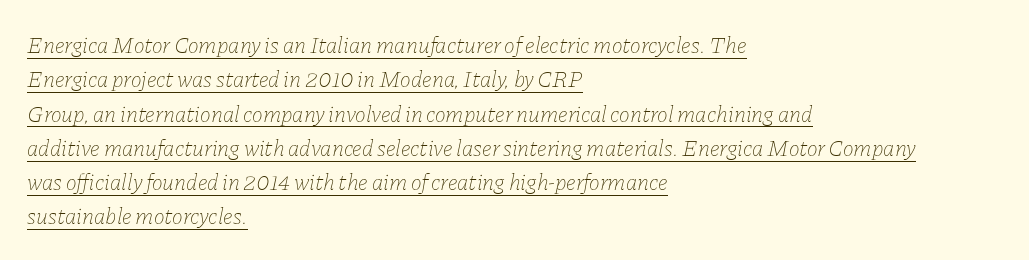
The image shows 23 px text type, italic (leaning right); set left-aligned, normal line spacing (1.49x), normal letter spacing, underlined.
